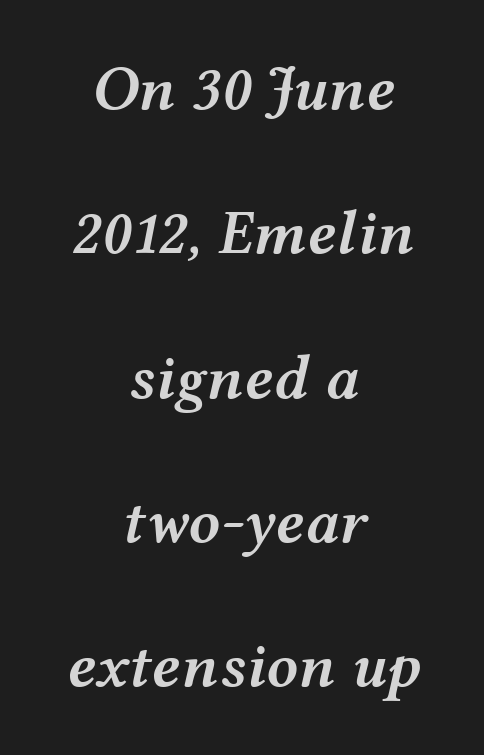
{"italic": "yes", "lean": "right", "slant_degrees": 12, "bold": "semi", "weight": "semibold", "width": "wide", "stroke_contrast": "medium", "x_height": "medium", "monospaced": "no", "underline": "no", "align": "center", "line_spacing": "loose", "line_spacing_ratio": 2.29, "letter_spacing": "normal", "letter_spacing_em": 0.0, "glyph_px": 63}
